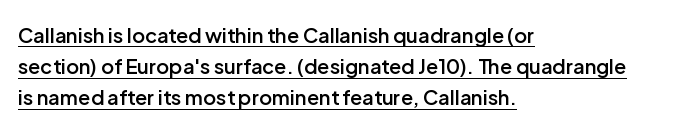
Horizontal bands of white between lines are of average thickness. Every stem runs plumb, perpendicular to the baseline. A student would call this left alignment; a typographer would say flush left, rag right. Observe the ordinary spacing: letters are neighbours, not strangers.
